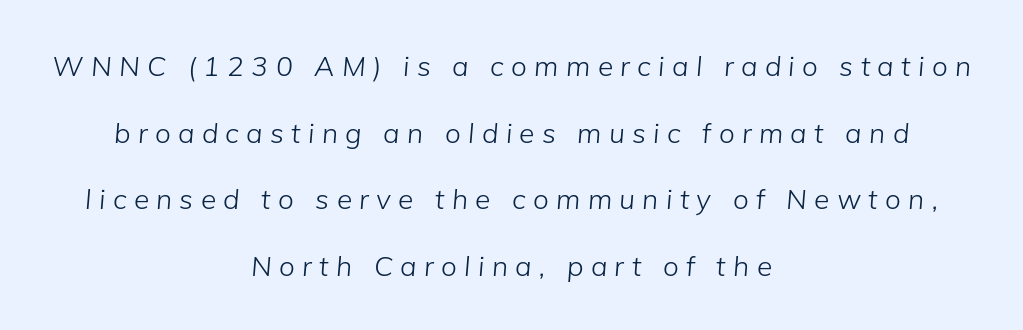
The image shows 28 px light type, italic (leaning right); set centered, loose line spacing (2.38x), unusually wide letter spacing (+0.26 em), not underlined; low stroke contrast and a medium x-height.
